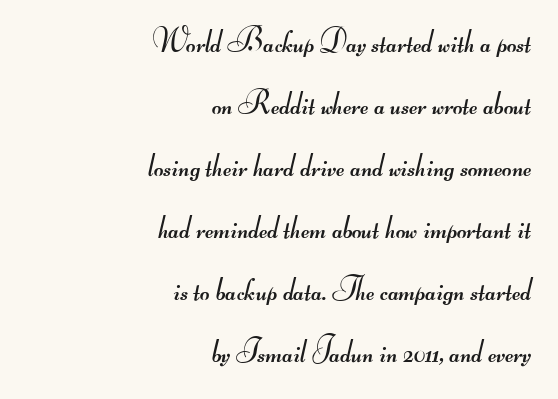
The characters are drawn with everyday or finer stroke widths. The rag falls on the left side of this text block. Anything drawn beneath the words? Only blank space. The horizontal fit of the characters is conventional and even. The type family on display is of the sans-serif kind.
